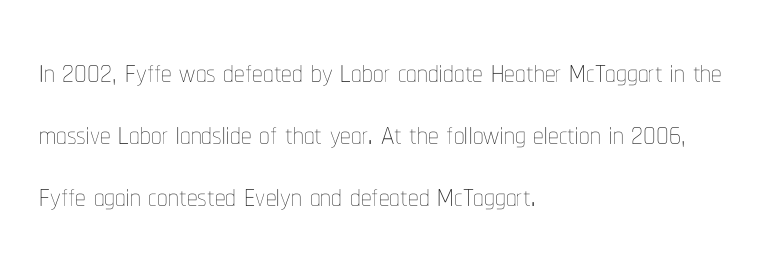
In CSS terms this would be text-align: left. No heavy texture on the line: the type isn't bold. Designer's note — italics off, roman on. The designer left line spacing at the default. This rendering features lettering with no underline.
